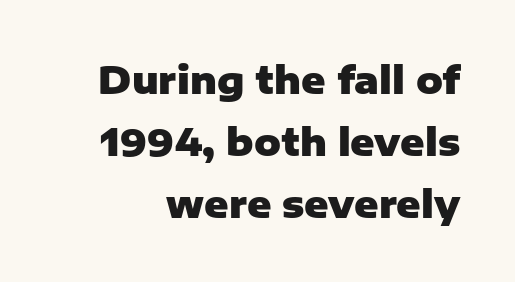
Q: Is the text bold? A: Yes.
Q: Is the text italic (slanted)? A: No, it is upright.
Q: Is the typeface a serif or a sans-serif typeface? A: Sans-serif.
Q: Is the text underlined? A: No.
Q: Is the spacing between letters normal or unusually wide? A: Normal.
Q: Is the spacing between lines tight, normal or loose? A: Normal.
Q: Width (condensed, normal, or wide)? A: Normal.
Q: Stroke contrast? A: Low.
Q: x-height? A: Medium.
Q: Monospaced? A: No.
